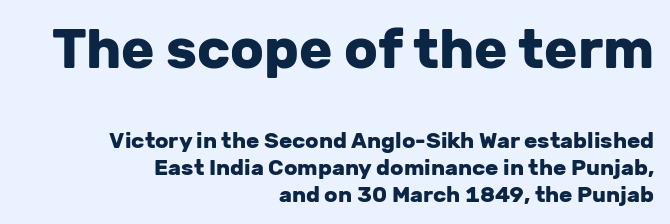
Q: Is the text bold? A: Yes.
Q: Is the text italic (slanted)? A: No, it is upright.
Q: Is the typeface a serif or a sans-serif typeface? A: Sans-serif.
Q: Is the text underlined? A: No.
Q: How is the paragraph aligned? A: Right-aligned.
Q: Is the spacing between letters normal or unusually wide? A: Normal.
Q: Which block of text is set in a larger size, the first (top) or the second (bottom)? A: The first (top) one.
Q: Width (condensed, normal, or wide)? A: Normal.
Q: Stroke contrast? A: Low.
Q: x-height? A: Medium.
Q: Monospaced? A: No.
